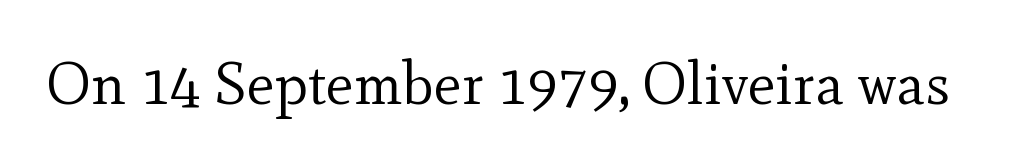
A serif font was chosen for this passage. These lines keep a tight, regular rhythm from letter to letter. The letterforms sit at book weight or below. The typography opts for an upright posture over an oblique one.
